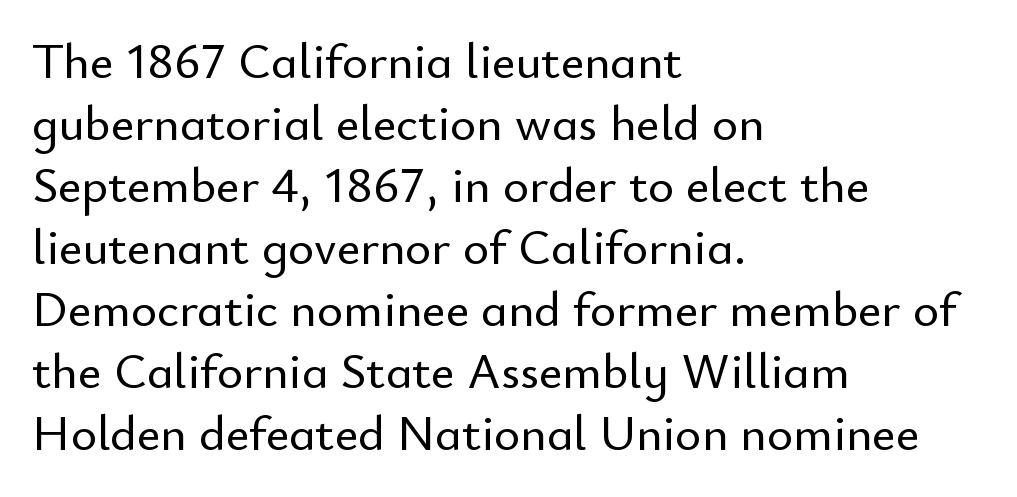
The passage shown has conventional tracking throughout. Left-aligned paragraph, ragged on the right. Italic? Not at all — the glyphs are vertical. Is this a fixed-width face? No — the glyphs have proportional, varying widths. Grotesque or geometric, the face here clearly has no serifs. Letters rest on an invisible, unmarked baseline.
